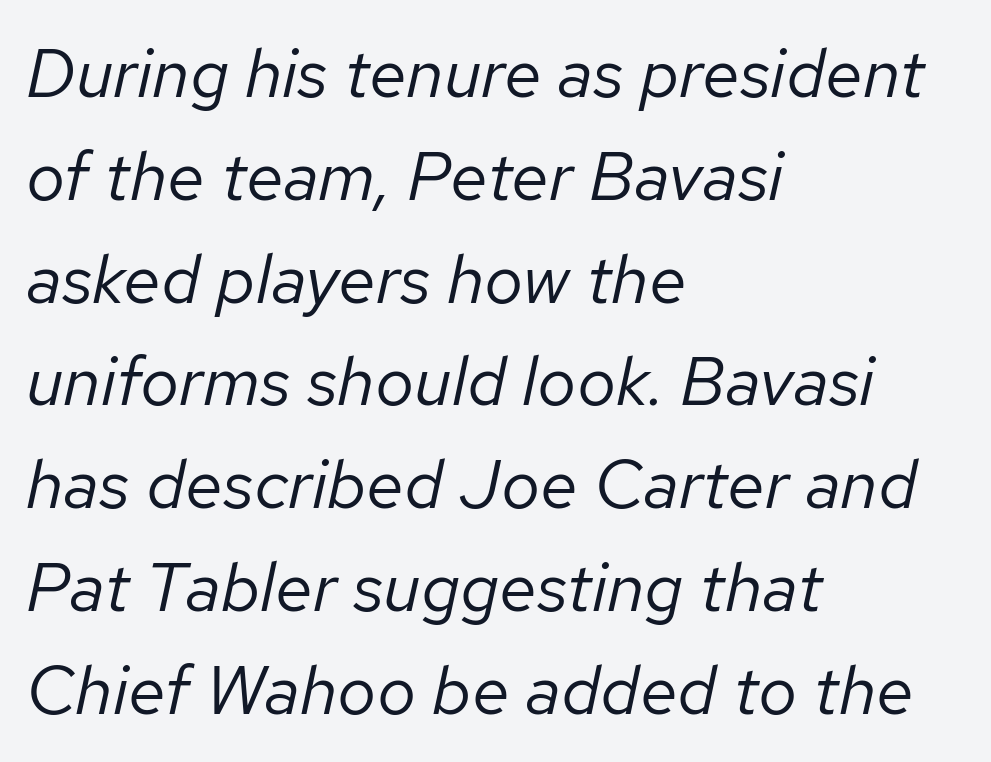
The image shows 69 px regular-weight type, italic (leaning right); set left-aligned, normal line spacing (1.49x), normal letter spacing, not underlined; low stroke contrast and a medium x-height.
